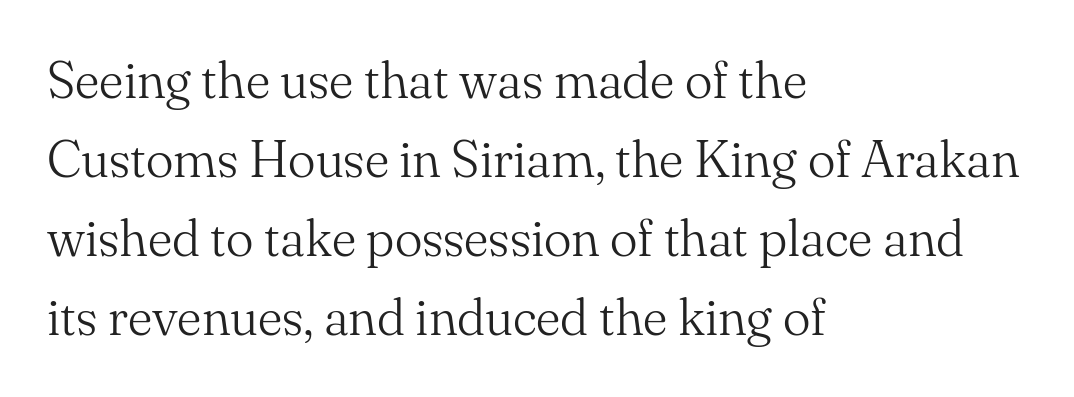
This sample has the flowing, uneven cadence of proportional lettering. Note: serifs present on the glyphs. Check under the words: just untouched page. The line texture is even and compact thanks to regular tracking.
